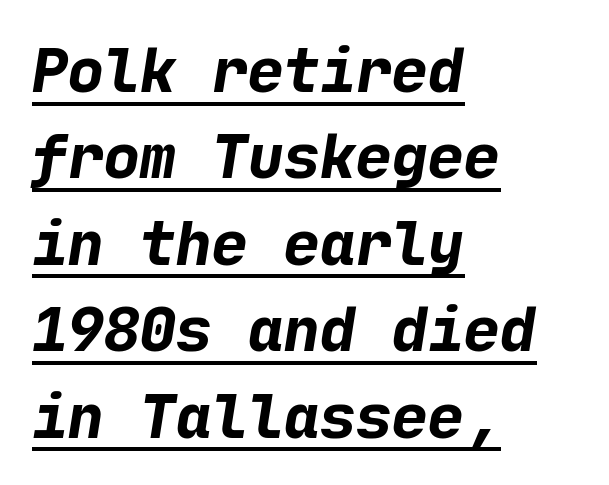
{"serif": "no", "bold": "yes", "weight": "bold", "width": "normal", "stroke_contrast": "low", "x_height": "medium", "underline": "yes", "align": "left", "line_spacing": "normal", "line_spacing_ratio": 1.44, "letter_spacing": "normal", "letter_spacing_em": 0.0, "glyph_px": 60}
